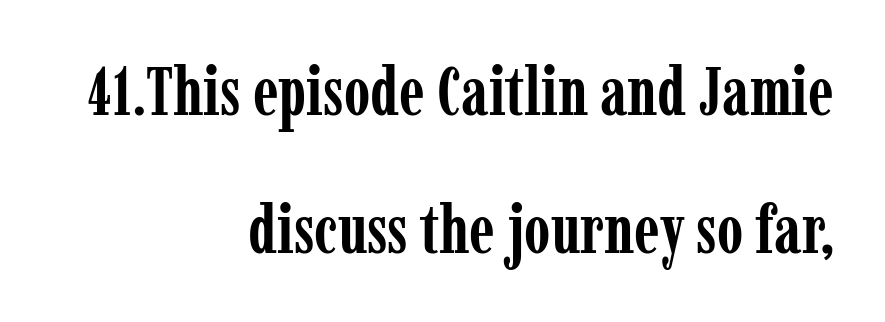
The image shows 67 px semibold, condensed serif type, upright; set right-aligned, loose line spacing (2.06x), normal letter spacing, not underlined; low stroke contrast and a medium x-height.
